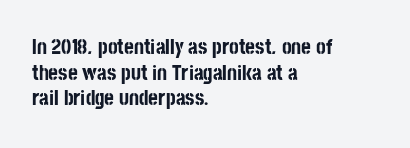
{"italic": "no", "bold": "yes", "underline": "no", "align": "left", "line_spacing_ratio": 1.22, "letter_spacing": "normal", "letter_spacing_em": 0.0, "glyph_px": 21}
